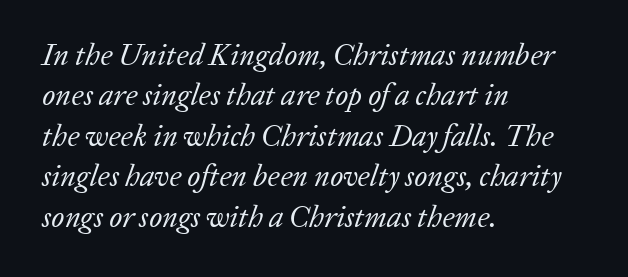
How are the letters spaced? Ordinarily, with no added tracking. Think of a printed novel: that variable character pitch is what you see here. The designer left line spacing at the default. The axis of the letterforms is tilted away from vertical.
